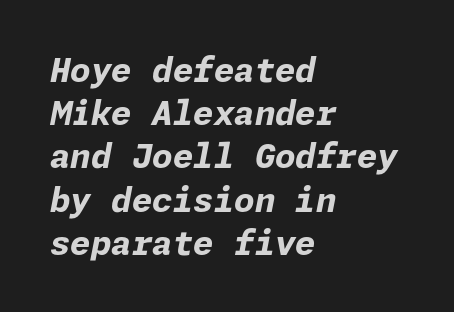
The image shows 33 px bold type, italic (leaning right); set left-aligned, normal line spacing (1.31x), normal letter spacing, not underlined; low stroke contrast and a medium x-height.
